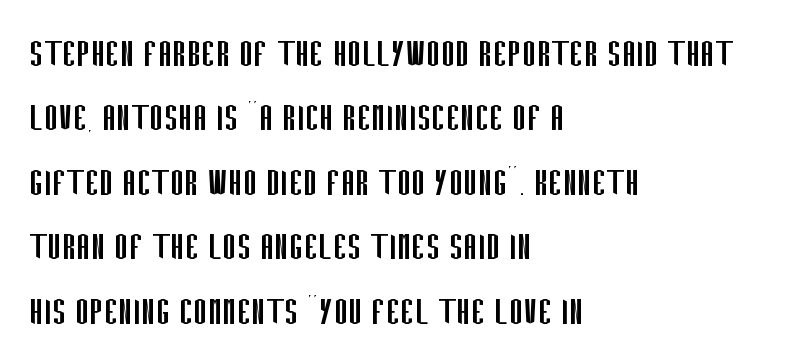
The image shows 43 px regular-weight, condensed sans-serif type, upright; set left-aligned, normal line spacing (1.5x), normal letter spacing, not underlined; low stroke contrast and a large x-height.
